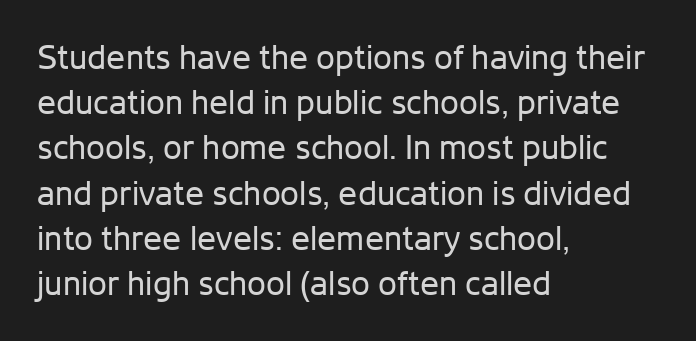
{"serif": "no", "italic": "no", "bold": "no", "weight": "regular", "width": "normal", "stroke_contrast": "low", "x_height": "medium", "monospaced": "no", "underline": "no", "align": "left", "line_spacing": "normal", "line_spacing_ratio": 1.33, "letter_spacing": "normal", "letter_spacing_em": 0.0, "glyph_px": 34}
